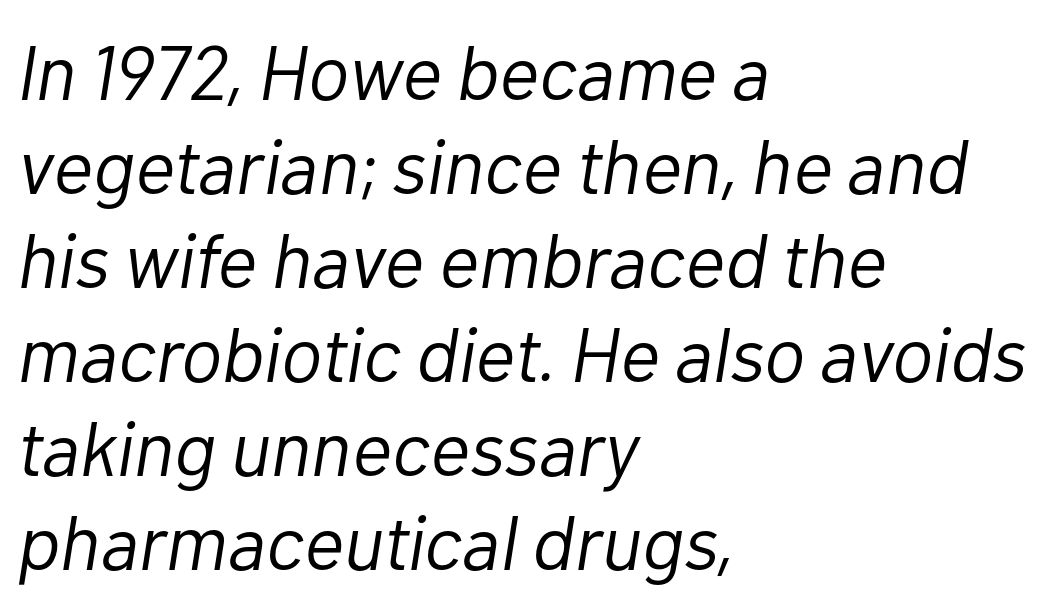
The image shows 77 px light type, italic (leaning right); set left-aligned, line spacing 1.22x, normal letter spacing, not underlined; low stroke contrast and a medium x-height.
